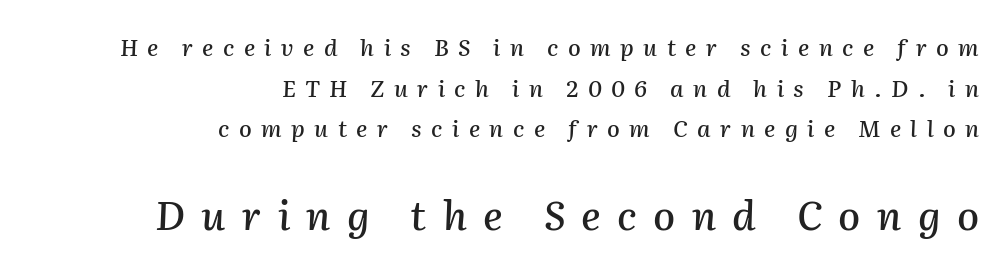
In this sample the second text group is rendered at the bigger scale. Visually the block forms a straight wall on the right and a jagged coastline on the left. The line texture is sparse and dotted thanks to wide tracking. Type without underlining. The rendering uses natural spacing where letterforms have individual widths. The face used here has a pronounced slope to its letters.
